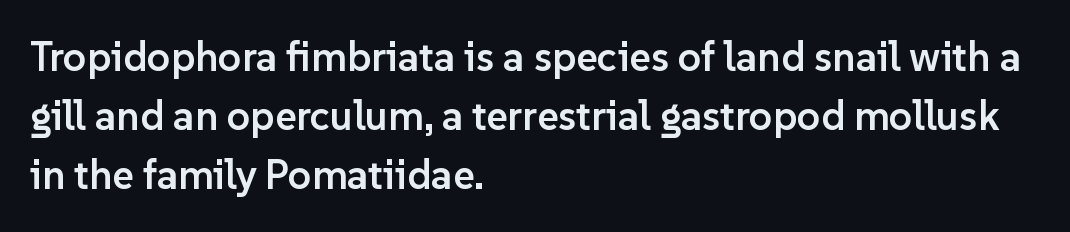
{"serif": "no", "italic": "no", "bold": "semi", "weight": "semibold", "width": "normal", "stroke_contrast": "low", "x_height": "medium", "monospaced": "no", "underline": "no", "align": "left", "line_spacing": "normal", "line_spacing_ratio": 1.44, "letter_spacing": "normal", "letter_spacing_em": 0.0, "glyph_px": 41}
